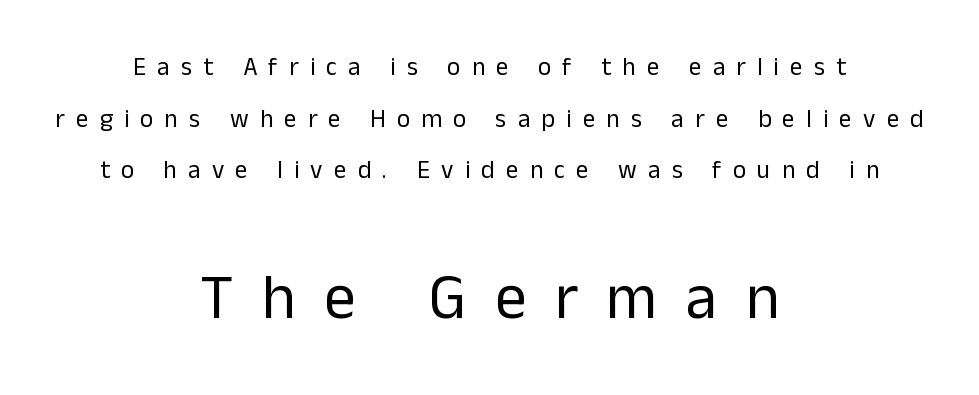
Q: Is the text bold? A: No.
Q: Is the text italic (slanted)? A: No, it is upright.
Q: Is the typeface a serif or a sans-serif typeface? A: Sans-serif.
Q: Is the text underlined? A: No.
Q: How is the paragraph aligned? A: Centered.
Q: Is the spacing between letters normal or unusually wide? A: Unusually wide.
Q: Is the spacing between lines tight, normal or loose? A: Loose.
Q: Which block of text is set in a larger size, the first (top) or the second (bottom)? A: The second (bottom) one.
Q: Width (condensed, normal, or wide)? A: Normal.
Q: Stroke contrast? A: Low.
Q: x-height? A: Medium.
Q: Monospaced? A: No.
